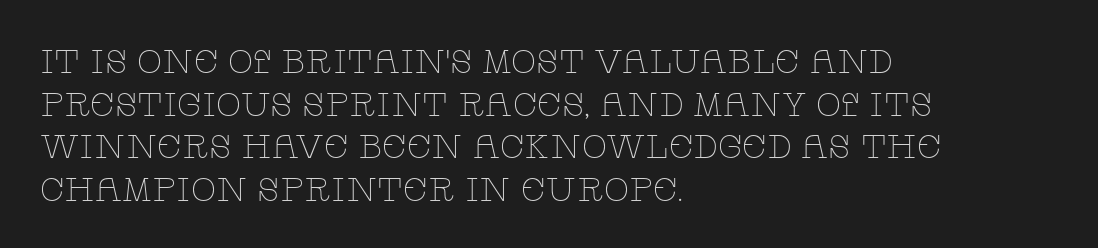
The image shows 33 px thin, wide serif type, upright; set left-aligned, normal line spacing (1.29x), normal letter spacing, not underlined; low stroke contrast and a large x-height.
